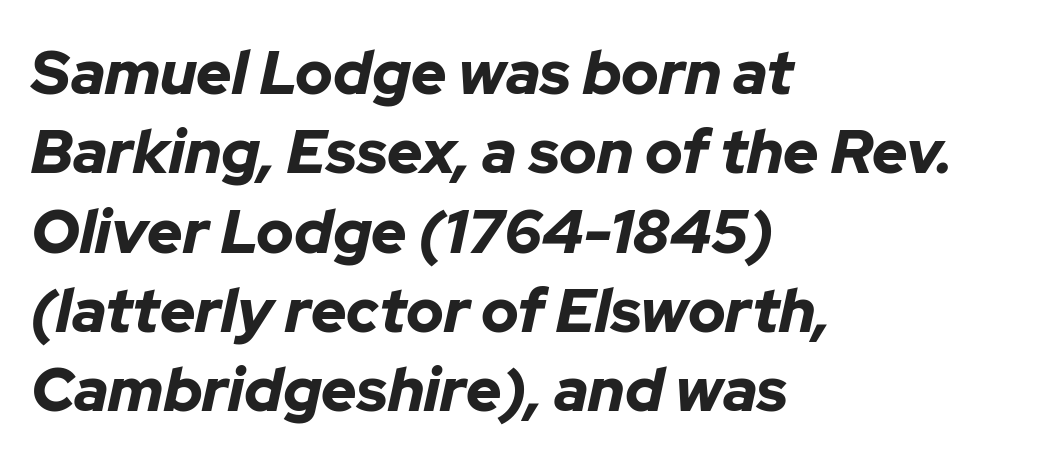
Q: Is the text bold? A: Yes.
Q: Is the text italic (slanted)? A: Yes, it leans right by about 12 degrees.
Q: Is the text underlined? A: No.
Q: How is the paragraph aligned? A: Left-aligned.
Q: Is the spacing between letters normal or unusually wide? A: Normal.
Q: Is the spacing between lines tight, normal or loose? A: Normal.
Q: Width (condensed, normal, or wide)? A: Normal.
Q: Stroke contrast? A: Low.
Q: x-height? A: Medium.
Q: Monospaced? A: No.
